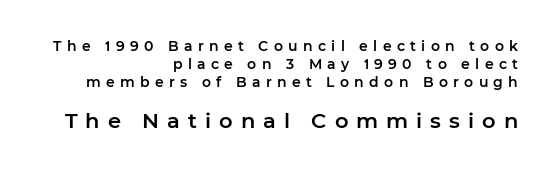
Q: Is the text italic (slanted)? A: No, it is upright.
Q: Is the text underlined? A: No.
Q: How is the paragraph aligned? A: Right-aligned.
Q: Is the spacing between letters normal or unusually wide? A: Unusually wide.
Q: Is the spacing between lines tight, normal or loose? A: Normal.
Q: Which block of text is set in a larger size, the first (top) or the second (bottom)? A: The second (bottom) one.
